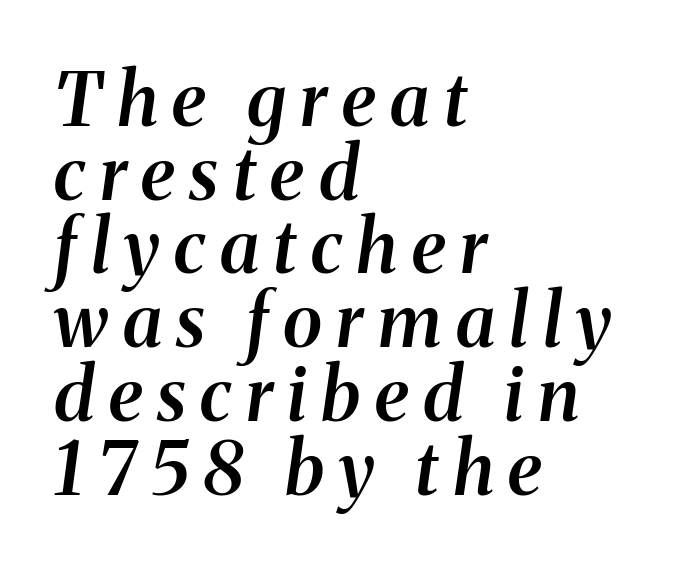
{"serif": "yes", "italic": "yes", "lean": "right", "slant_degrees": 8, "bold": "semi", "weight": "semibold", "width": "normal", "stroke_contrast": "medium", "x_height": "medium", "monospaced": "no", "underline": "no", "align": "left", "line_spacing": "tight", "line_spacing_ratio": 1.01, "letter_spacing": "wide", "letter_spacing_em": 0.2, "glyph_px": 73}
